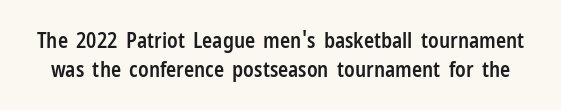
Q: Is the text bold? A: Semi-bold.
Q: Is the text italic (slanted)? A: No, it is upright.
Q: Is the text underlined? A: No.
Q: Is the spacing between letters normal or unusually wide? A: Normal.
Q: Is the spacing between lines tight, normal or loose? A: Normal.
